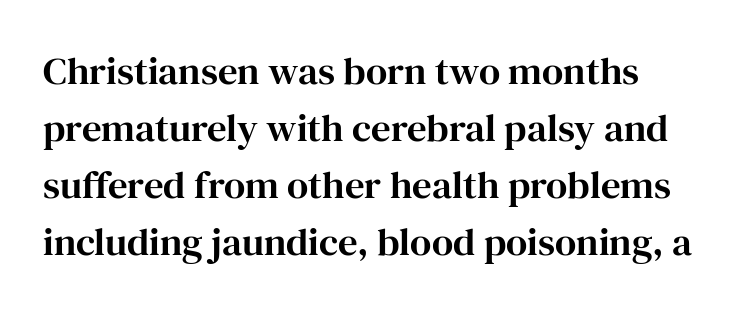
Q: Is the text italic (slanted)? A: No, it is upright.
Q: Is the typeface a serif or a sans-serif typeface? A: Serif.
Q: Is the text underlined? A: No.
Q: Is the spacing between letters normal or unusually wide? A: Normal.
Q: Is the spacing between lines tight, normal or loose? A: Normal.
Q: Width (condensed, normal, or wide)? A: Normal.
Q: Stroke contrast? A: High.
Q: x-height? A: Medium.
Q: Monospaced? A: No.
